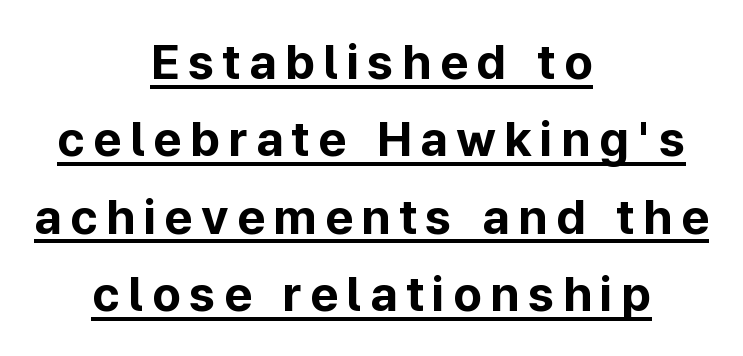
Every stem runs plumb, perpendicular to the baseline. Like a heading marked for emphasis, these lines bear an underscore. Does the leading feel generous? No, just average. Strong, thick strokes mark this as bold type.
